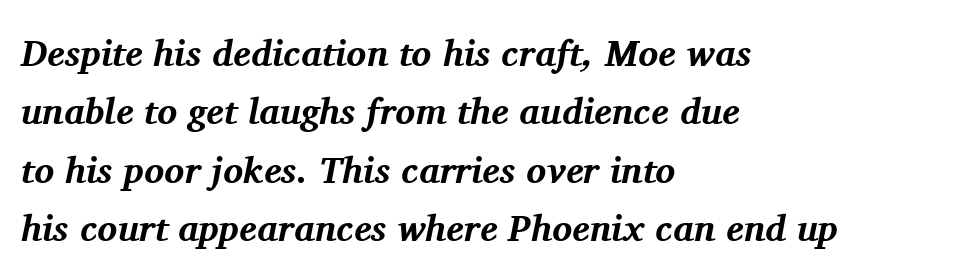
Q: Is the text bold? A: Yes.
Q: Is the text italic (slanted)? A: Yes, it leans right by about 11 degrees.
Q: Is the typeface a serif or a sans-serif typeface? A: Serif.
Q: Is the text underlined? A: No.
Q: How is the paragraph aligned? A: Left-aligned.
Q: Is the spacing between letters normal or unusually wide? A: Normal.
Q: Is the spacing between lines tight, normal or loose? A: Normal.
Q: Width (condensed, normal, or wide)? A: Normal.
Q: Stroke contrast? A: Medium.
Q: x-height? A: Medium.
Q: Monospaced? A: No.
